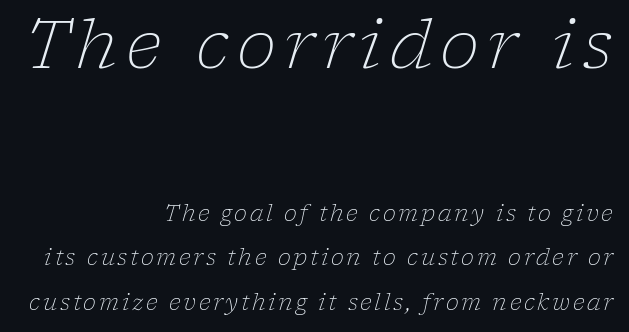
The image shows 67 px light serif type, italic (leaning right); set right-aligned, loose line spacing (2.01x), not underlined; the first (top) block is 3.05x larger; low stroke contrast and a medium x-height.
